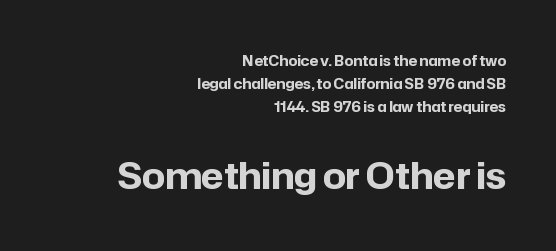
Q: Is the text bold? A: Yes.
Q: Is the text italic (slanted)? A: No, it is upright.
Q: Is the typeface a serif or a sans-serif typeface? A: Sans-serif.
Q: Is the text underlined? A: No.
Q: How is the paragraph aligned? A: Right-aligned.
Q: Is the spacing between letters normal or unusually wide? A: Normal.
Q: Is the spacing between lines tight, normal or loose? A: Normal.
Q: Which block of text is set in a larger size, the first (top) or the second (bottom)? A: The second (bottom) one.
Q: Width (condensed, normal, or wide)? A: Normal.
Q: Stroke contrast? A: Low.
Q: x-height? A: Medium.
Q: Monospaced? A: No.
